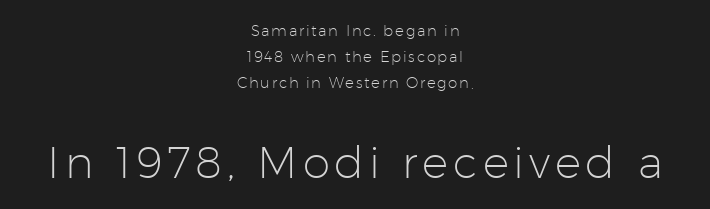
Q: Is the text bold? A: No.
Q: Is the text italic (slanted)? A: No, it is upright.
Q: Is the typeface a serif or a sans-serif typeface? A: Sans-serif.
Q: Is the text underlined? A: No.
Q: How is the paragraph aligned? A: Centered.
Q: Which block of text is set in a larger size, the first (top) or the second (bottom)? A: The second (bottom) one.
Q: Width (condensed, normal, or wide)? A: Normal.
Q: Stroke contrast? A: Low.
Q: x-height? A: Medium.
Q: Monospaced? A: No.
